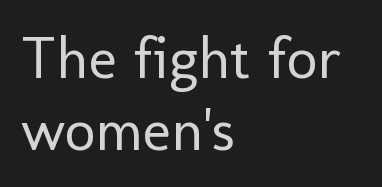
Q: Is the text bold? A: No.
Q: Is the text italic (slanted)? A: No, it is upright.
Q: Is the typeface a serif or a sans-serif typeface? A: Sans-serif.
Q: Is the text underlined? A: No.
Q: How is the paragraph aligned? A: Left-aligned.
Q: Is the spacing between letters normal or unusually wide? A: Normal.
Q: Width (condensed, normal, or wide)? A: Normal.
Q: Stroke contrast? A: Low.
Q: x-height? A: Medium.
Q: Monospaced? A: No.
